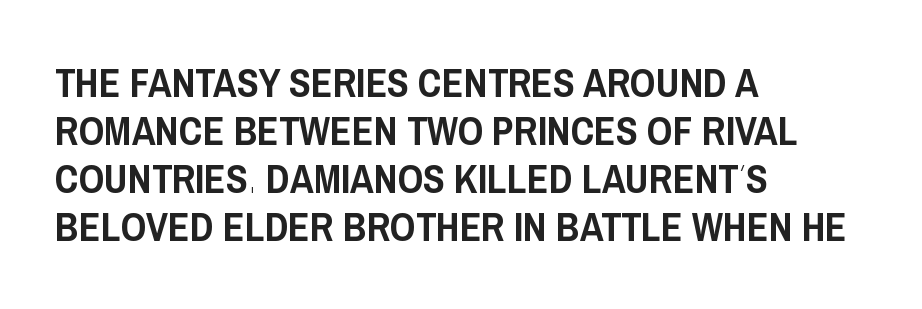
Q: Is the text italic (slanted)? A: No, it is upright.
Q: Is the typeface a serif or a sans-serif typeface? A: Sans-serif.
Q: Is the text underlined? A: No.
Q: How is the paragraph aligned? A: Left-aligned.
Q: Is the spacing between letters normal or unusually wide? A: Normal.
Q: Width (condensed, normal, or wide)? A: Condensed.
Q: Stroke contrast? A: Low.
Q: x-height? A: Large.
Q: Monospaced? A: No.
